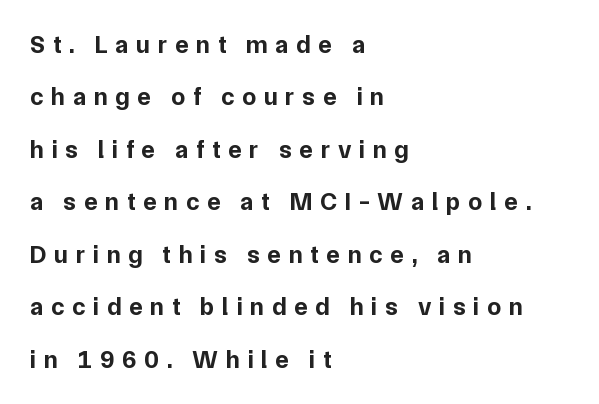
Q: Is the text bold? A: Yes.
Q: Is the text italic (slanted)? A: No, it is upright.
Q: Is the text underlined? A: No.
Q: How is the paragraph aligned? A: Left-aligned.
Q: Is the spacing between letters normal or unusually wide? A: Unusually wide.
Q: Is the spacing between lines tight, normal or loose? A: Loose.
